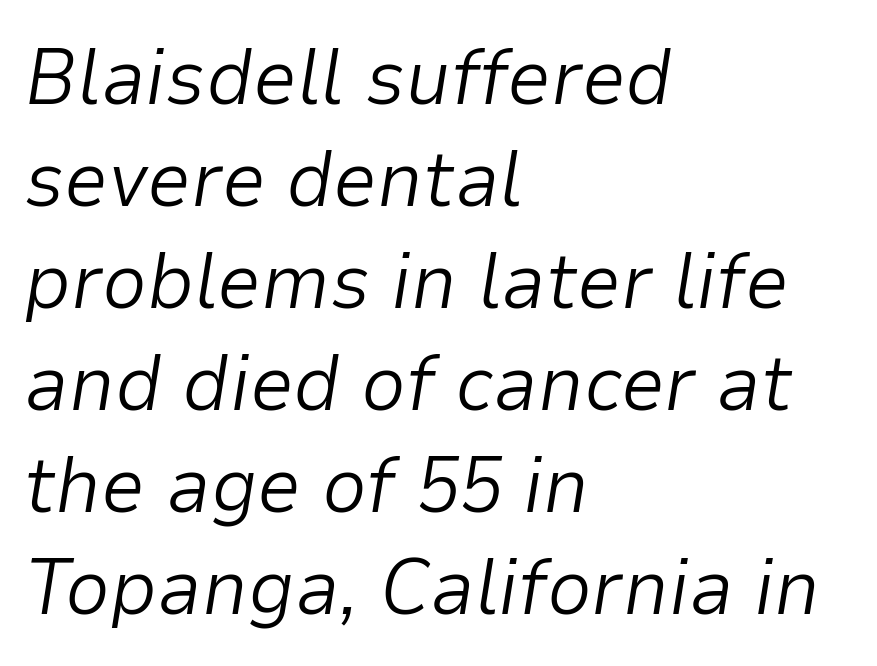
Q: Is the text bold? A: No.
Q: Is the text italic (slanted)? A: Yes, it leans right by about 9 degrees.
Q: Is the text underlined? A: No.
Q: How is the paragraph aligned? A: Left-aligned.
Q: Is the spacing between letters normal or unusually wide? A: Normal.
Q: Is the spacing between lines tight, normal or loose? A: Normal.
Q: Width (condensed, normal, or wide)? A: Normal.
Q: Stroke contrast? A: Low.
Q: x-height? A: Medium.
Q: Monospaced? A: No.
